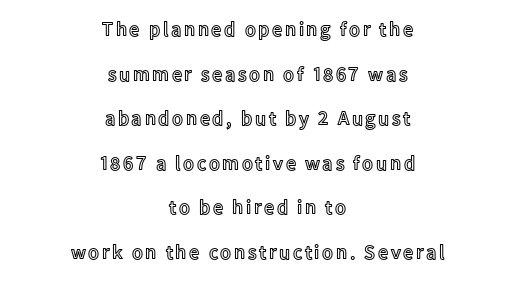
{"italic": "no", "underline": "no", "align": "center", "line_spacing": "loose", "line_spacing_ratio": 2.23, "glyph_px": 20}
